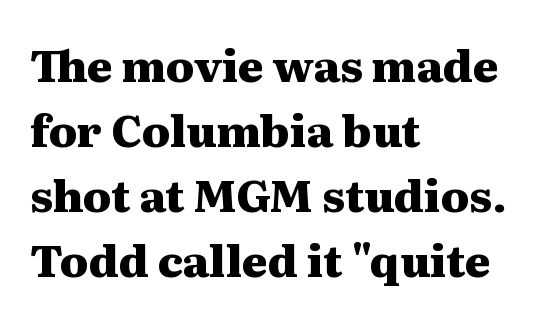
The image shows 44 px heavy, wide serif type, upright; set left-aligned, normal line spacing (1.48x), normal letter spacing, not underlined; medium stroke contrast and a medium x-height.
